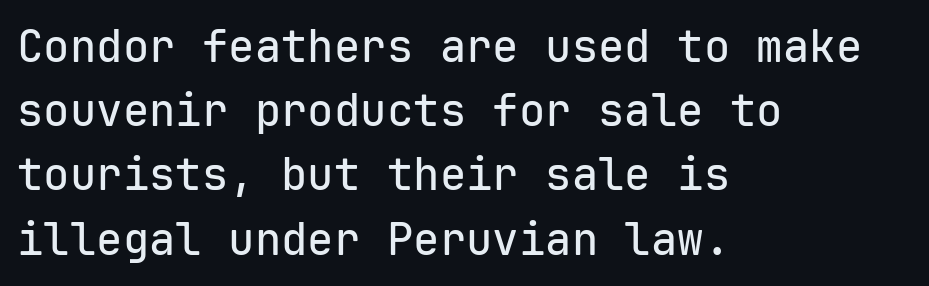
Style check: upright. Note the uniform advance width — an 'i' takes as much space as an 'm'. In terms of leading, this rendering sits right in the middle. Regarding serifs, this sample does without them. Any mark beneath the type? The region is blank.
